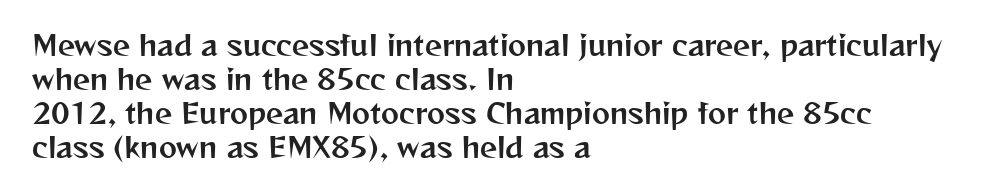
This sample uses plain, unmodified letter spacing. The setting favours the left margin, as ordinary paragraphs usually do. Does the lettering tilt? It doesn't — this is upright. Is there much room between lines? A standard amount, neither cramped nor airy.
